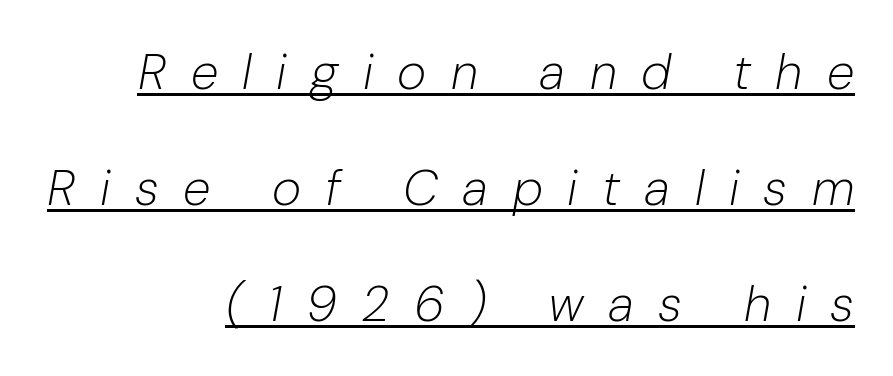
The image shows 50 px light type, italic (leaning right); set right-aligned, loose line spacing (2.32x), unusually wide letter spacing (+0.49 em), underlined; low stroke contrast and a medium x-height.
